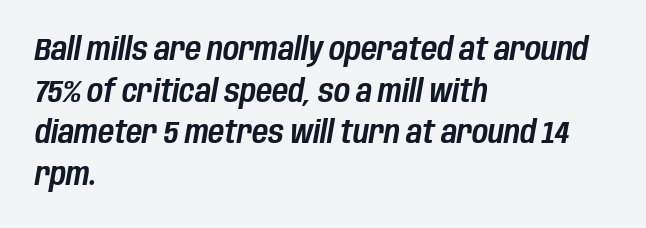
Q: Is the text italic (slanted)? A: Yes, it leans right by about 10 degrees.
Q: Is the text underlined? A: No.
Q: How is the paragraph aligned? A: Left-aligned.
Q: Is the spacing between letters normal or unusually wide? A: Normal.
Q: Is the spacing between lines tight, normal or loose? A: Normal.
Q: Width (condensed, normal, or wide)? A: Condensed.
Q: Stroke contrast? A: Low.
Q: x-height? A: Large.
Q: Monospaced? A: No.
